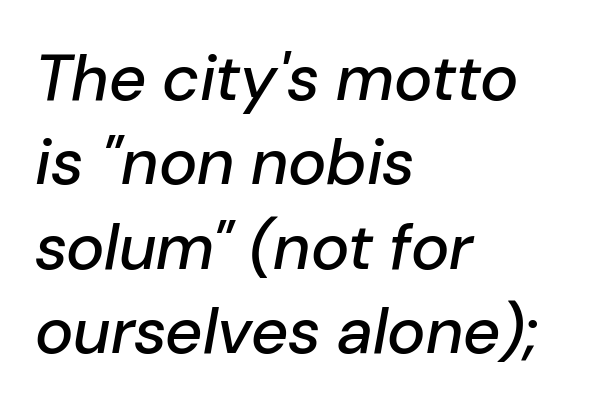
Q: Is the text italic (slanted)? A: Yes, it leans right by about 10 degrees.
Q: Is the text underlined? A: No.
Q: How is the paragraph aligned? A: Left-aligned.
Q: Is the spacing between letters normal or unusually wide? A: Normal.
Q: Is the spacing between lines tight, normal or loose? A: Normal.
Q: Width (condensed, normal, or wide)? A: Normal.
Q: Stroke contrast? A: Low.
Q: x-height? A: Medium.
Q: Monospaced? A: No.
